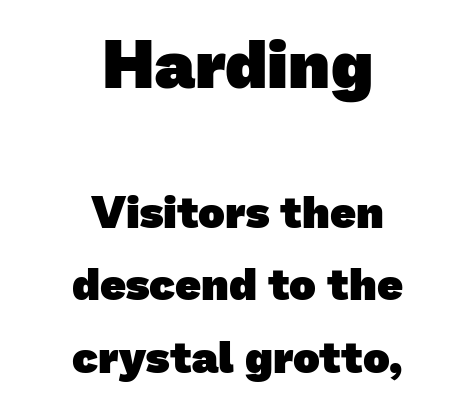
{"serif": "no", "bold": "yes", "weight": "heavy", "width": "normal", "stroke_contrast": "low", "x_height": "medium", "monospaced": "no", "underline": "no", "align": "center", "line_spacing": "normal", "line_spacing_ratio": 1.61, "letter_spacing": "normal", "letter_spacing_em": 0.0, "larger_block": "first", "size_ratio": 1.51, "glyph_px": 68}
